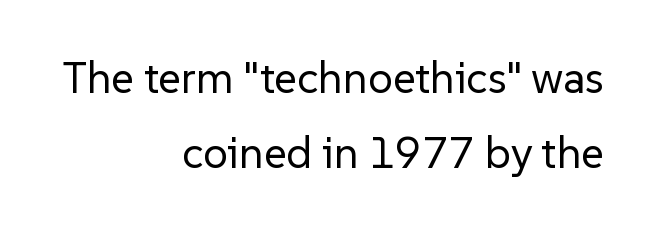
The image shows 44 px regular-weight sans-serif type, upright; set right-aligned, line spacing 1.71x, normal letter spacing, not underlined; low stroke contrast and a medium x-height.
